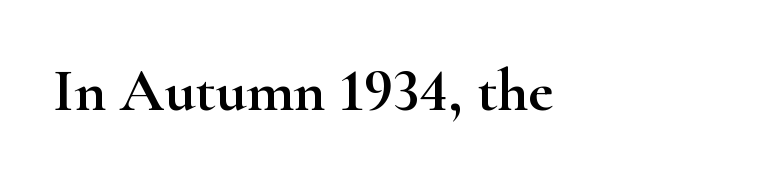
The image shows 61 px wide serif type, upright; set normal letter spacing, not underlined; high stroke contrast and a small x-height.
